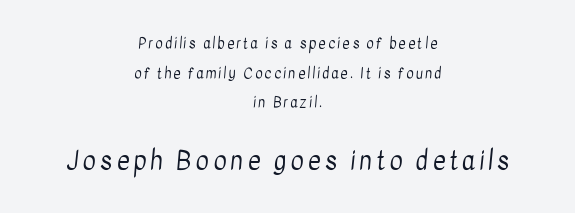
The image shows 25 px text type; set centered, loose line spacing (2.11x), not underlined; the second (bottom) block is 1.79x larger.
